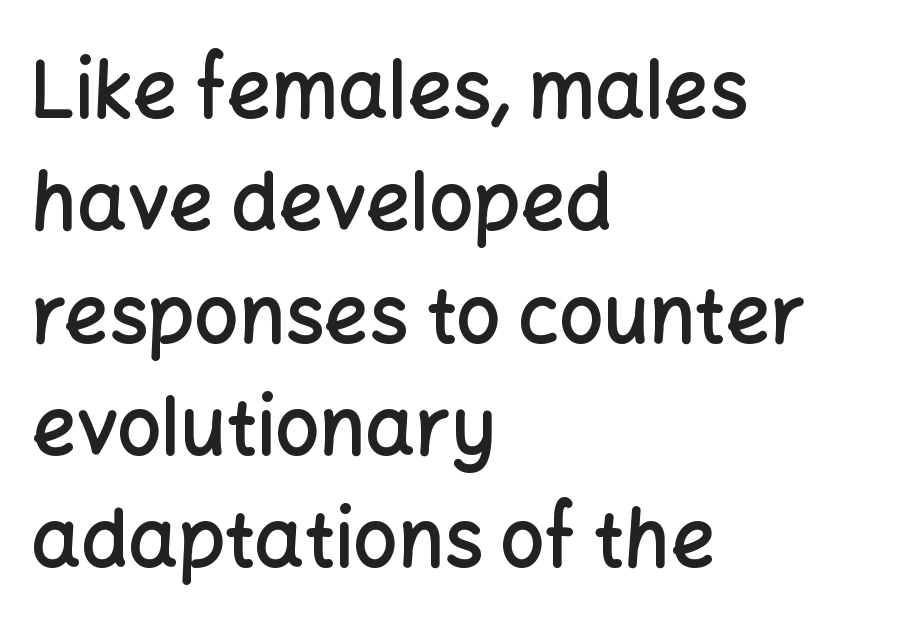
Q: Is the text bold? A: Semi-bold.
Q: Is the text italic (slanted)? A: No, it is upright.
Q: Is the typeface a serif or a sans-serif typeface? A: Sans-serif.
Q: Is the text underlined? A: No.
Q: How is the paragraph aligned? A: Left-aligned.
Q: Is the spacing between letters normal or unusually wide? A: Normal.
Q: Is the spacing between lines tight, normal or loose? A: Normal.
Q: Width (condensed, normal, or wide)? A: Normal.
Q: Stroke contrast? A: Low.
Q: x-height? A: Medium.
Q: Monospaced? A: No.
